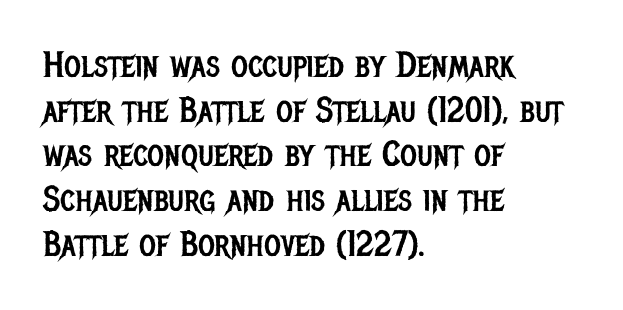
The image shows 36 px regular-weight, condensed sans-serif type, upright; set left-aligned, line spacing 1.24x, normal letter spacing, not underlined; low stroke contrast and a large x-height.
